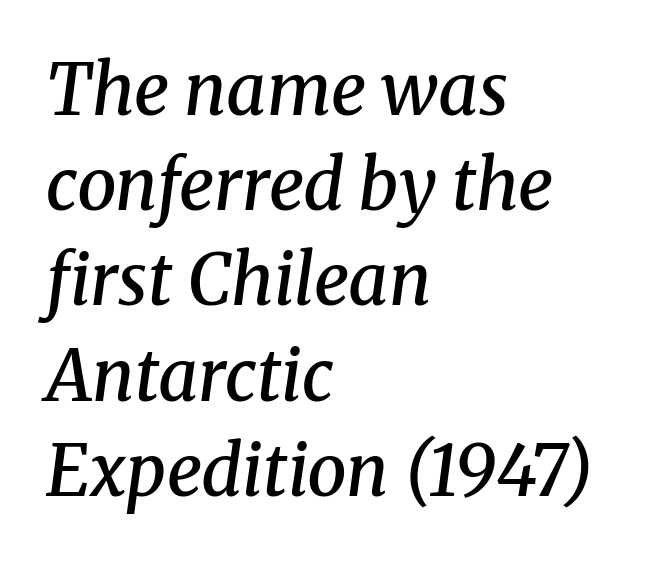
{"serif": "yes", "italic": "yes", "lean": "right", "slant_degrees": 8, "bold": "semi", "weight": "semibold", "width": "normal", "stroke_contrast": "medium", "x_height": "medium", "monospaced": "no", "underline": "no", "align": "left", "line_spacing": "normal", "line_spacing_ratio": 1.36, "letter_spacing": "normal", "letter_spacing_em": 0.0, "glyph_px": 70}
